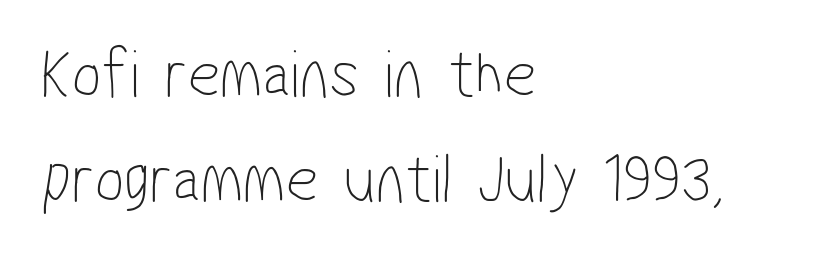
Q: Is the text bold? A: No.
Q: Is the typeface a serif or a sans-serif typeface? A: Sans-serif.
Q: Is the text underlined? A: No.
Q: How is the paragraph aligned? A: Left-aligned.
Q: Is the spacing between letters normal or unusually wide? A: Normal.
Q: Is the spacing between lines tight, normal or loose? A: Normal.
Q: Width (condensed, normal, or wide)? A: Condensed.
Q: Stroke contrast? A: Low.
Q: x-height? A: Medium.
Q: Monospaced? A: No.
